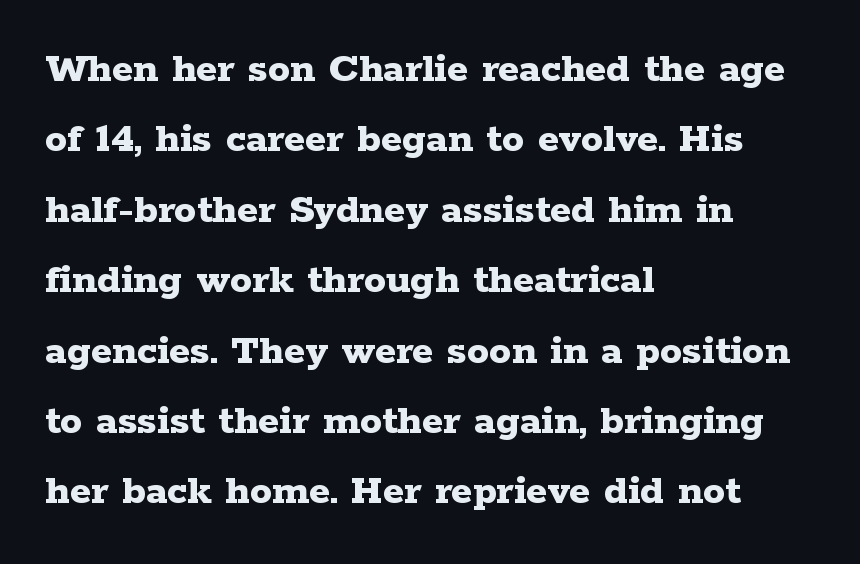
Q: Is the text bold? A: Yes.
Q: Is the text italic (slanted)? A: No, it is upright.
Q: Is the typeface a serif or a sans-serif typeface? A: Serif.
Q: Is the text underlined? A: No.
Q: How is the paragraph aligned? A: Left-aligned.
Q: Is the spacing between letters normal or unusually wide? A: Normal.
Q: Is the spacing between lines tight, normal or loose? A: Normal.
Q: Width (condensed, normal, or wide)? A: Wide.
Q: Stroke contrast? A: Low.
Q: x-height? A: Medium.
Q: Monospaced? A: No.
